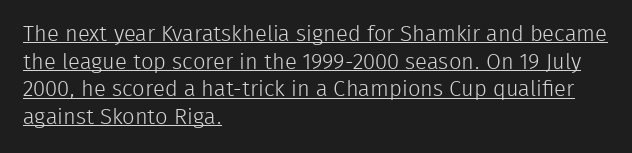
Notice how the passage keeps a crisp vertical edge on the left only. Rendered with straight, roman letterforms. Students, observe the line beneath the letters — that is underlining. In terms of leading, this rendering sits right in the middle. Stroke mass is kept to a normal reading level or below.
